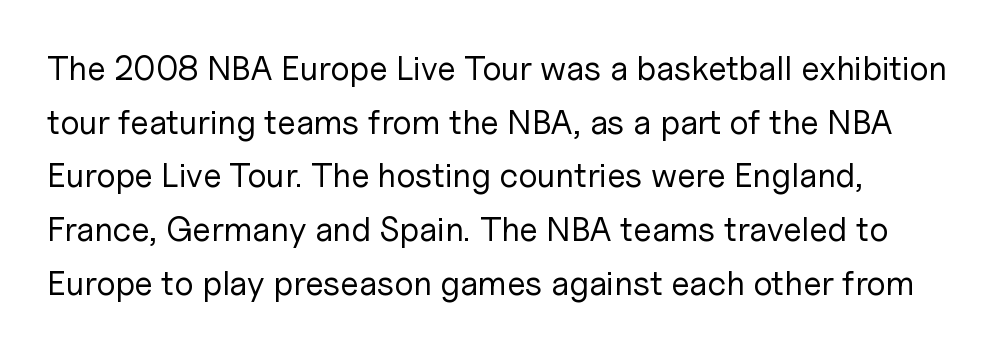
Q: Is the text bold? A: No.
Q: Is the text italic (slanted)? A: No, it is upright.
Q: Is the typeface a serif or a sans-serif typeface? A: Sans-serif.
Q: Is the text underlined? A: No.
Q: Is the spacing between letters normal or unusually wide? A: Normal.
Q: Is the spacing between lines tight, normal or loose? A: Normal.
Q: Width (condensed, normal, or wide)? A: Normal.
Q: Stroke contrast? A: Low.
Q: x-height? A: Medium.
Q: Monospaced? A: No.
